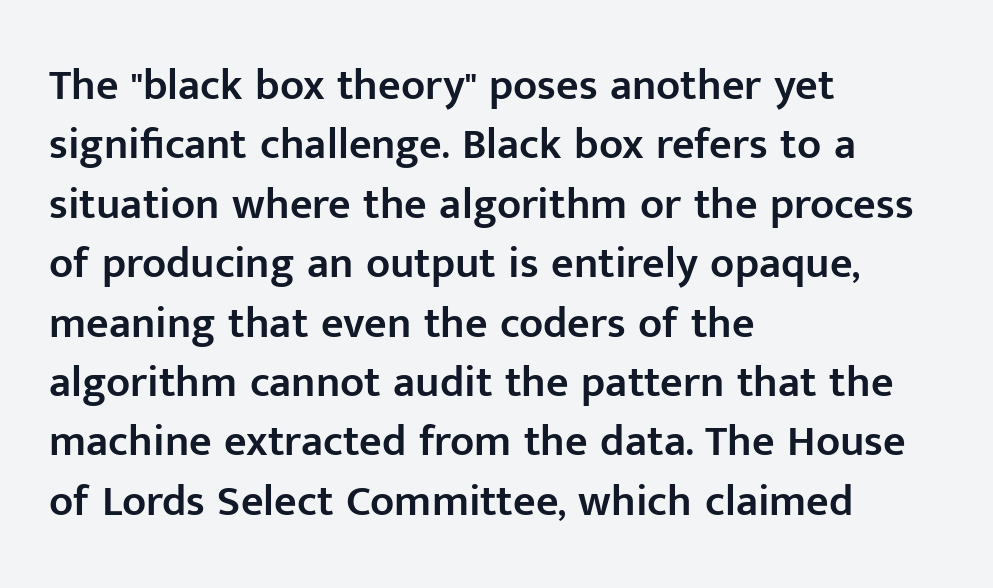
The image shows 44 px semibold sans-serif type, upright; set left-aligned, normal line spacing (1.35x), normal letter spacing, not underlined; low stroke contrast and a medium x-height.
